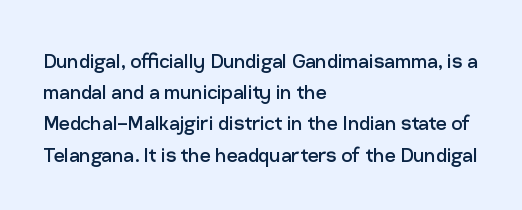
The image shows 24 px text type, upright; set left-aligned, normal line spacing (1.3x), normal letter spacing, not underlined.
